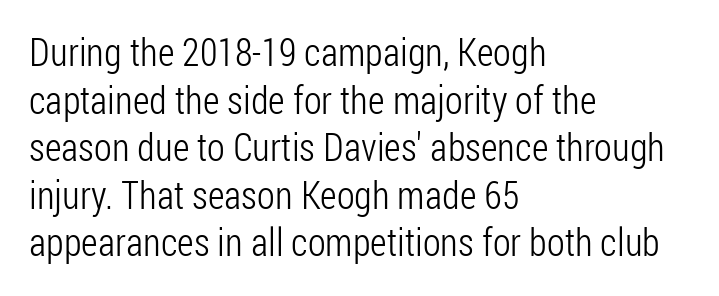
Q: Is the text bold? A: No.
Q: Is the text italic (slanted)? A: No, it is upright.
Q: Is the typeface a serif or a sans-serif typeface? A: Sans-serif.
Q: Is the text underlined? A: No.
Q: How is the paragraph aligned? A: Left-aligned.
Q: Is the spacing between letters normal or unusually wide? A: Normal.
Q: Width (condensed, normal, or wide)? A: Condensed.
Q: Stroke contrast? A: Low.
Q: x-height? A: Medium.
Q: Monospaced? A: No.
